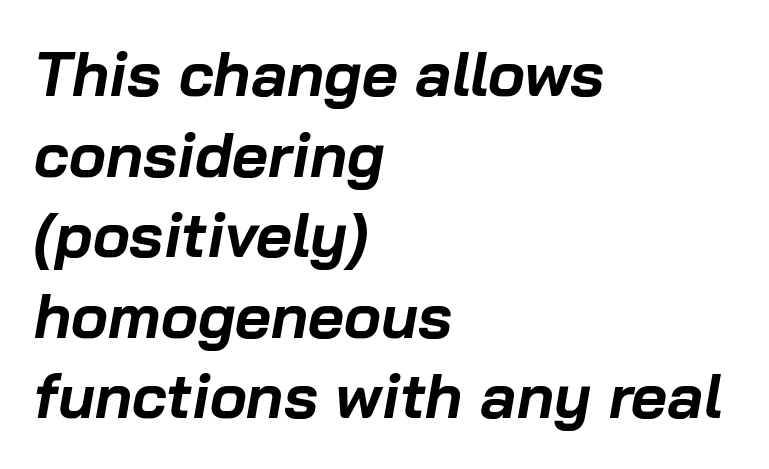
Q: Is the text bold? A: Yes.
Q: Is the text italic (slanted)? A: Yes, it leans right by about 10 degrees.
Q: Is the text underlined? A: No.
Q: How is the paragraph aligned? A: Left-aligned.
Q: Is the spacing between letters normal or unusually wide? A: Normal.
Q: Is the spacing between lines tight, normal or loose? A: Normal.
Q: Width (condensed, normal, or wide)? A: Normal.
Q: Stroke contrast? A: Low.
Q: x-height? A: Medium.
Q: Monospaced? A: No.
